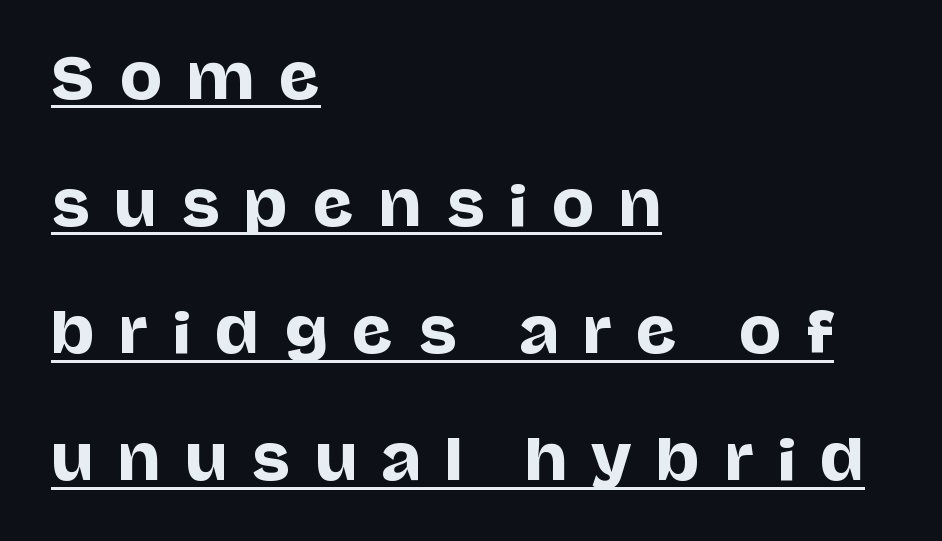
Q: Is the text italic (slanted)? A: No, it is upright.
Q: Is the typeface a serif or a sans-serif typeface? A: Sans-serif.
Q: Is the text underlined? A: Yes.
Q: How is the paragraph aligned? A: Left-aligned.
Q: Is the spacing between letters normal or unusually wide? A: Unusually wide.
Q: Is the spacing between lines tight, normal or loose? A: Loose.
Q: Width (condensed, normal, or wide)? A: Normal.
Q: Stroke contrast? A: Low.
Q: x-height? A: Large.
Q: Monospaced? A: No.
